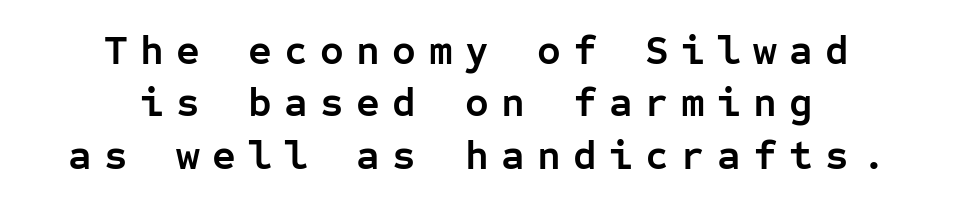
Q: Is the text bold? A: Yes.
Q: Is the text italic (slanted)? A: No, it is upright.
Q: Is the typeface a serif or a sans-serif typeface? A: Sans-serif.
Q: Is the text underlined? A: No.
Q: How is the paragraph aligned? A: Centered.
Q: Is the spacing between letters normal or unusually wide? A: Unusually wide.
Q: Is the spacing between lines tight, normal or loose? A: Normal.
Q: Width (condensed, normal, or wide)? A: Normal.
Q: Stroke contrast? A: Low.
Q: x-height? A: Medium.
Q: Monospaced? A: Yes.
